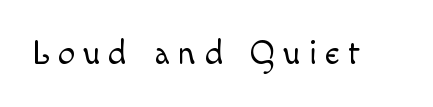
{"italic": "no", "bold": "no", "weight": "light", "width": "normal", "x_height": "small", "monospaced": "no", "underline": "no", "letter_spacing": "wide", "letter_spacing_em": 0.25, "glyph_px": 34}
